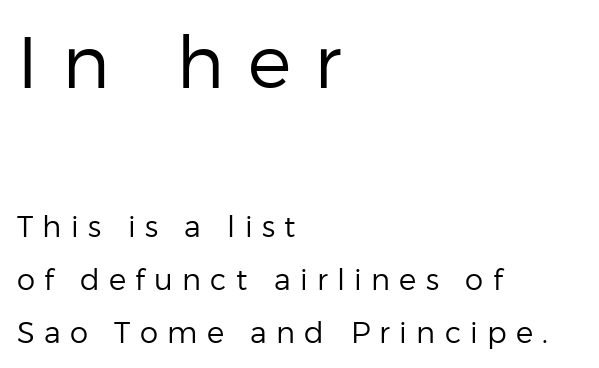
The image shows 73 px regular-weight sans-serif type, upright; set left-aligned, line spacing 1.83x, unusually wide letter spacing (+0.32 em), not underlined; the first (top) block is 2.52x larger; low stroke contrast and a medium x-height.
